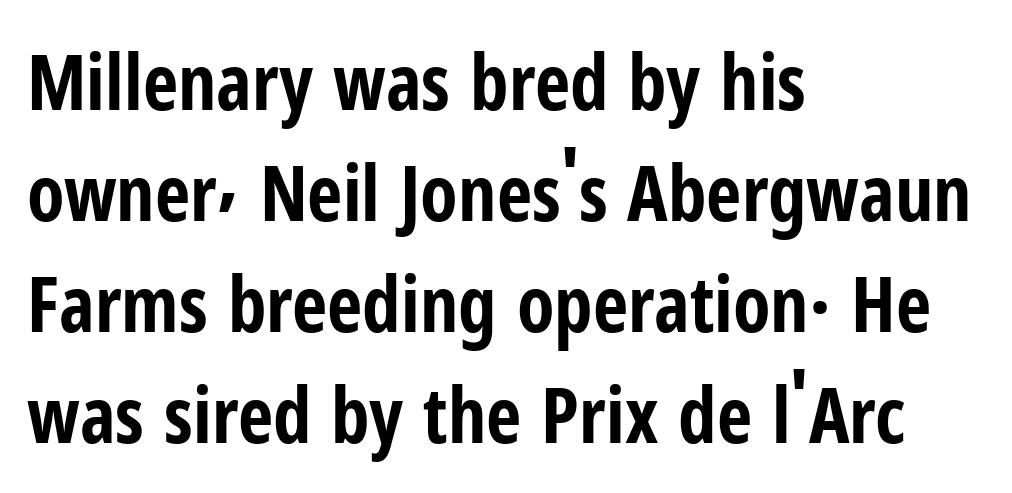
{"serif": "no", "italic": "no", "bold": "yes", "weight": "bold", "width": "condensed", "stroke_contrast": "low", "x_height": "medium", "monospaced": "no", "underline": "no", "align": "left", "line_spacing": "normal", "line_spacing_ratio": 1.44, "letter_spacing": "normal", "letter_spacing_em": 0.0, "glyph_px": 77}
